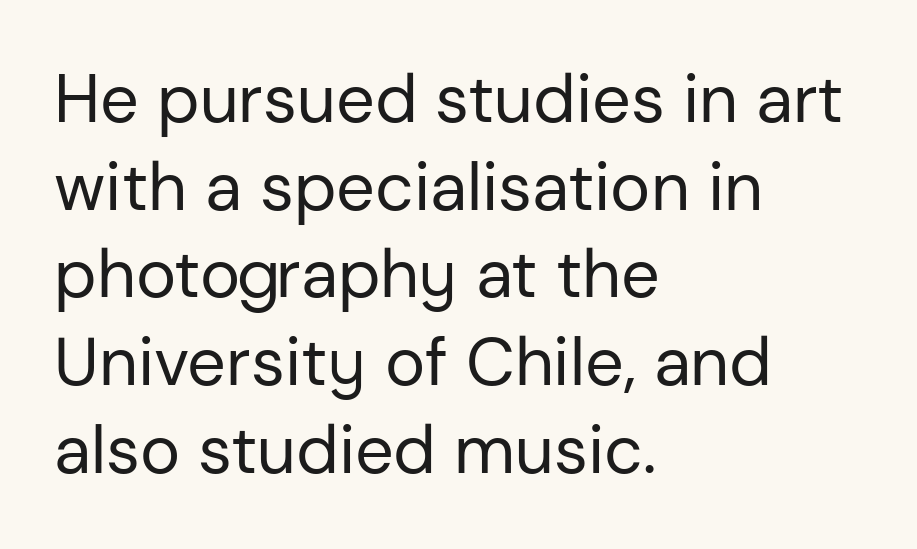
Q: Is the text bold? A: No.
Q: Is the text italic (slanted)? A: No, it is upright.
Q: Is the typeface a serif or a sans-serif typeface? A: Sans-serif.
Q: Is the text underlined? A: No.
Q: How is the paragraph aligned? A: Left-aligned.
Q: Is the spacing between letters normal or unusually wide? A: Normal.
Q: Is the spacing between lines tight, normal or loose? A: Normal.
Q: Width (condensed, normal, or wide)? A: Normal.
Q: Stroke contrast? A: Low.
Q: x-height? A: Medium.
Q: Monospaced? A: No.
